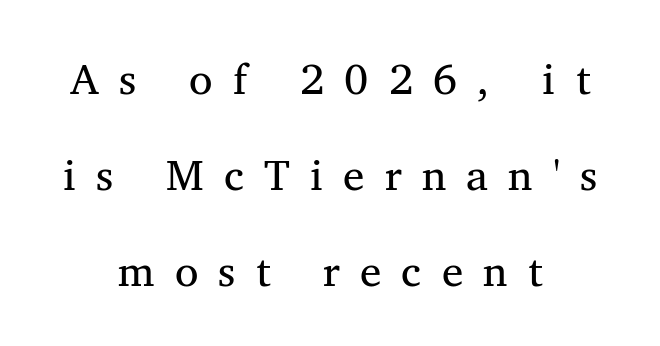
This sample has the flowing, uneven cadence of proportional lettering. Interline gaps are noticeably wide in this sample. These glyphs show unthickened strokes, regular width or finer. Centered paragraph, ragged on both sides. It's the straight-up-and-down kind of type. Unmarked baselines from the first word to the last.
